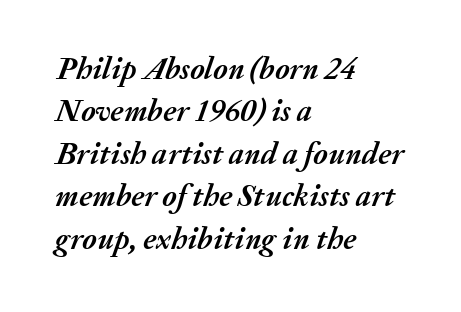
{"italic": "yes", "lean": "right", "slant_degrees": 20, "bold": "yes", "weight": "semibold", "width": "normal", "stroke_contrast": "medium", "x_height": "medium", "monospaced": "no", "underline": "no", "align": "left", "line_spacing": "normal", "line_spacing_ratio": 1.37, "letter_spacing": "normal", "letter_spacing_em": 0.0, "glyph_px": 31}
